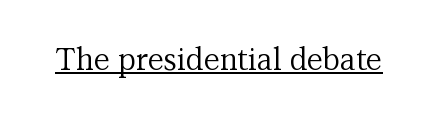
Q: Is the text bold? A: No.
Q: Is the text italic (slanted)? A: No, it is upright.
Q: Is the typeface a serif or a sans-serif typeface? A: Serif.
Q: Is the text underlined? A: Yes.
Q: Is the spacing between letters normal or unusually wide? A: Normal.
Q: Width (condensed, normal, or wide)? A: Normal.
Q: Stroke contrast? A: Medium.
Q: x-height? A: Medium.
Q: Monospaced? A: No.
